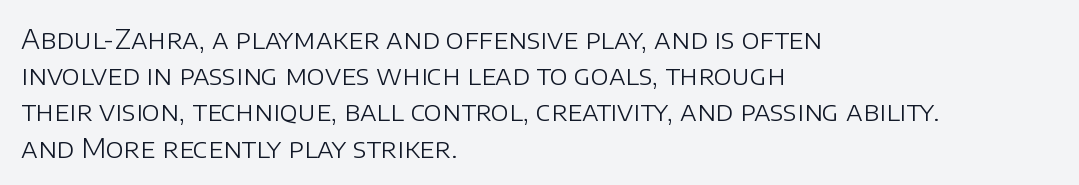
The strokes carry an ordinary text weight at most. Teacher's note: observe the even left margin — that is flush-left alignment. The lines sit at an ordinary, default distance from one another. Does extra space separate the letters? No, they use regular spacing. Posture: vertical. The specimen omits any rule beneath the text block's lines.
